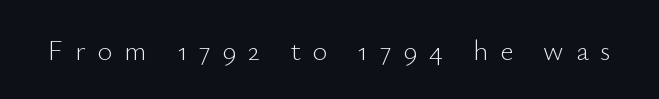
{"serif": "no", "italic": "no", "bold": "no", "weight": "light", "width": "normal", "stroke_contrast": "low", "x_height": "small", "monospaced": "no", "underline": "no", "letter_spacing": "wide", "letter_spacing_em": 0.43, "glyph_px": 28}
